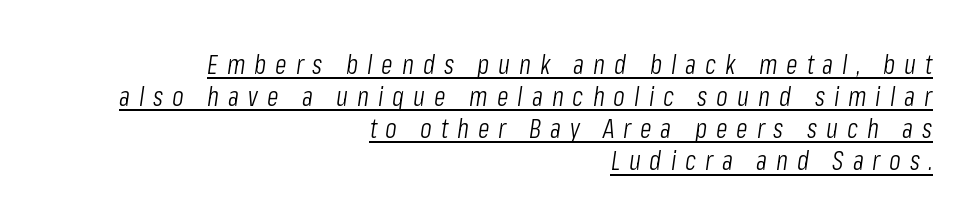
Q: Is the text bold? A: No.
Q: Is the text italic (slanted)? A: Yes, it leans right by about 8 degrees.
Q: Is the text underlined? A: Yes.
Q: How is the paragraph aligned? A: Right-aligned.
Q: Is the spacing between letters normal or unusually wide? A: Unusually wide.
